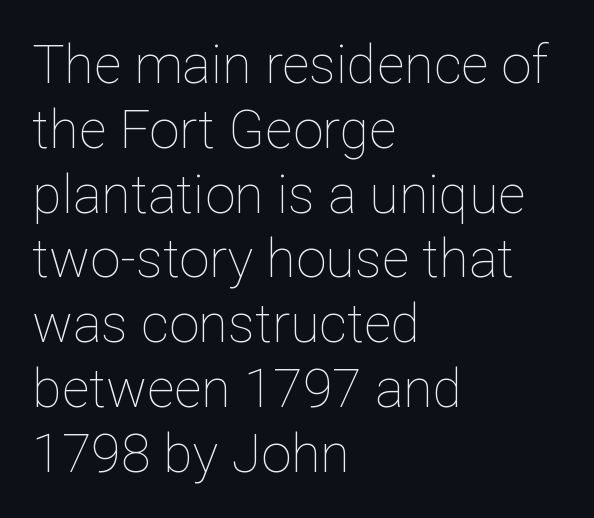
Weight class: somewhere from thin through regular. The letters stand upright; this is a roman face. Lines of text with bare space underneath. The passage shown has conventional tracking throughout.
